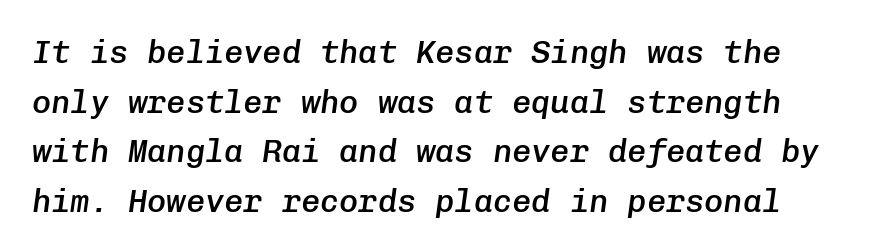
The image shows 32 px semibold type, italic (leaning right), monospaced; set normal line spacing (1.55x), normal letter spacing, not underlined; low stroke contrast and a medium x-height.
